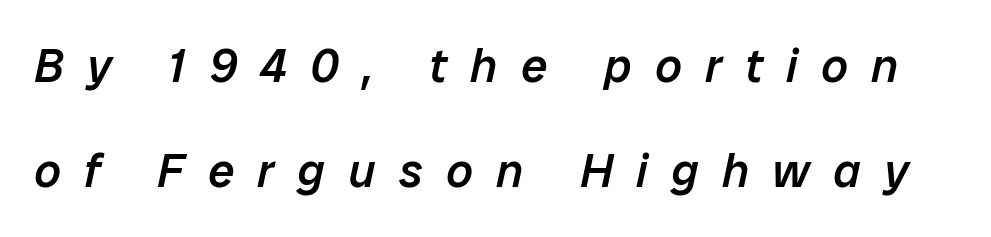
Q: Is the text bold? A: Semi-bold.
Q: Is the text italic (slanted)? A: Yes, it leans right by about 12 degrees.
Q: Is the text underlined? A: No.
Q: Is the spacing between letters normal or unusually wide? A: Unusually wide.
Q: Is the spacing between lines tight, normal or loose? A: Loose.
Q: Width (condensed, normal, or wide)? A: Normal.
Q: Stroke contrast? A: Low.
Q: x-height? A: Medium.
Q: Monospaced? A: No.
